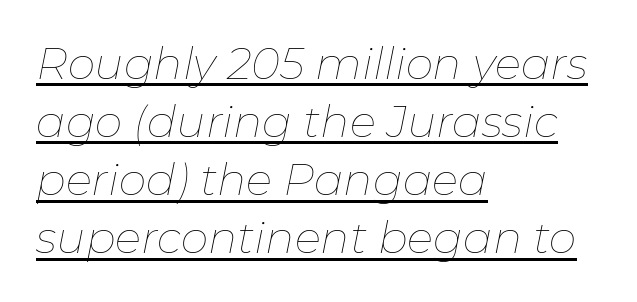
{"italic": "yes", "lean": "right", "slant_degrees": 11, "bold": "no", "weight": "thin", "width": "normal", "stroke_contrast": "low", "x_height": "medium", "monospaced": "no", "underline": "yes", "align": "left", "line_spacing": "normal", "line_spacing_ratio": 1.32, "letter_spacing": "normal", "letter_spacing_em": 0.0, "glyph_px": 44}
